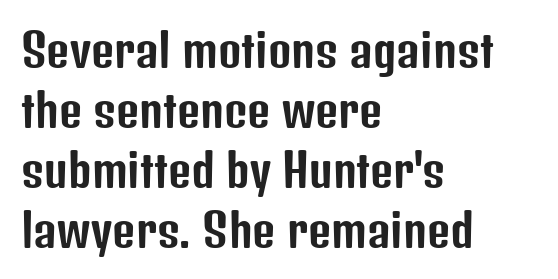
Short and long lines alike share a common starting point at left. A typesetter would mark this as roman, not italic. Inter-character spacing is left at the font's built-in metrics. Reading down the column, the eye jumps a familiar distance to each next line. Here the designer chose a conventional face with non-uniform glyph widths. The words here are not underlined.
